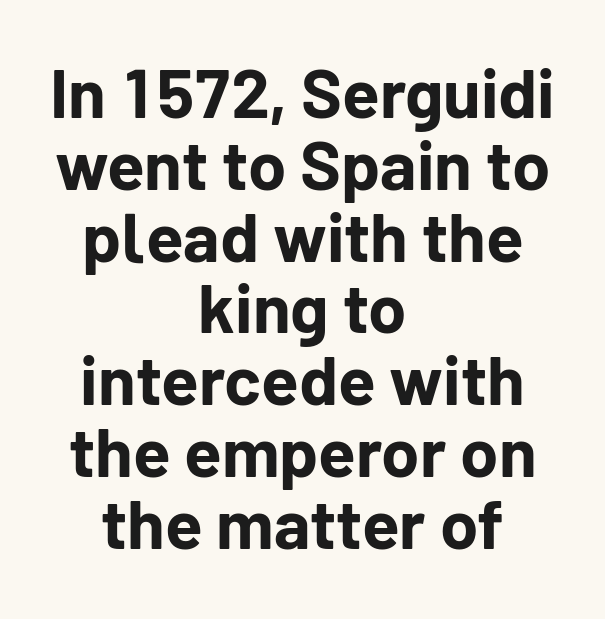
Q: Is the text bold? A: Yes.
Q: Is the text italic (slanted)? A: No, it is upright.
Q: Is the typeface a serif or a sans-serif typeface? A: Sans-serif.
Q: Is the text underlined? A: No.
Q: How is the paragraph aligned? A: Centered.
Q: Is the spacing between letters normal or unusually wide? A: Normal.
Q: Is the spacing between lines tight, normal or loose? A: Tight.
Q: Width (condensed, normal, or wide)? A: Normal.
Q: Stroke contrast? A: Low.
Q: x-height? A: Medium.
Q: Monospaced? A: No.
